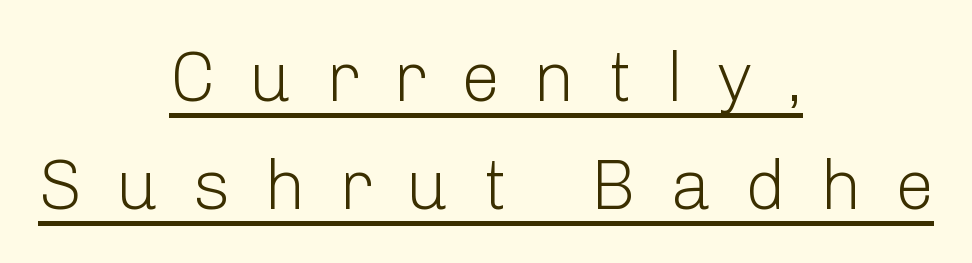
Heaviness? Minimal to ordinary, like unemphasized prose. The leading is moderate, giving the passage an even texture. Each letter's strokes conclude bluntly, with no projecting serifs. These lines are rendered in a variable-pitch font.
